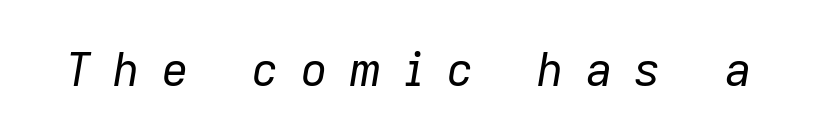
Q: Is the text bold? A: No.
Q: Is the text italic (slanted)? A: Yes, it leans right by about 9 degrees.
Q: Is the text underlined? A: No.
Q: Is the spacing between letters normal or unusually wide? A: Unusually wide.
Q: Width (condensed, normal, or wide)? A: Normal.
Q: Stroke contrast? A: Low.
Q: x-height? A: Medium.
Q: Monospaced? A: No.
